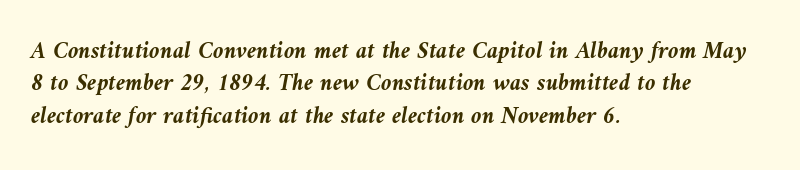
The image shows 24 px bold type, italic (leaning left); set left-aligned, normal line spacing (1.35x), normal letter spacing, not underlined.
